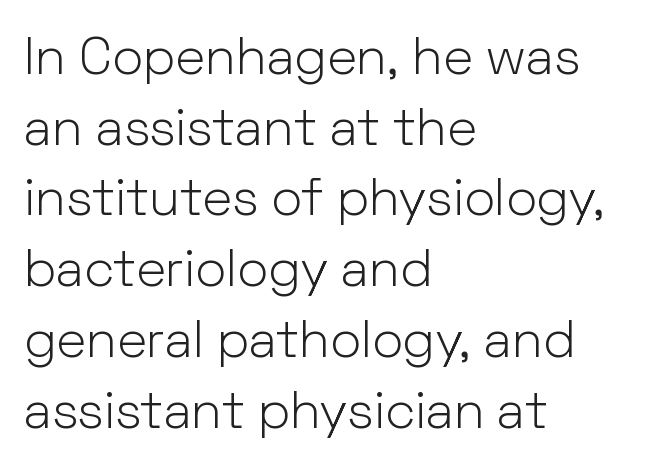
{"serif": "no", "italic": "no", "bold": "no", "weight": "light", "width": "normal", "stroke_contrast": "low", "x_height": "medium", "monospaced": "no", "underline": "no", "align": "left", "line_spacing": "normal", "line_spacing_ratio": 1.36, "letter_spacing": "normal", "letter_spacing_em": 0.0, "glyph_px": 52}
